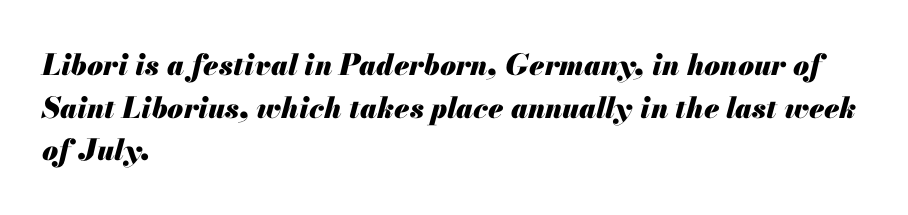
Baseline-to-baseline distance is the conventional proportion of letter height. Compared with typical body copy, the letter spacing here is the same. The lines in this sample share a left origin and differ only in where they stop. Is the type bold? Yes — the strokes are clearly thick and heavy. The passage shown leans; its letterforms are oblique.
